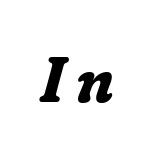
Q: Is the text bold? A: Yes.
Q: Is the text italic (slanted)? A: Yes, it leans right by about 16 degrees.
Q: Is the typeface a serif or a sans-serif typeface? A: Serif.
Q: Is the text underlined? A: No.
Q: Width (condensed, normal, or wide)? A: Normal.
Q: Stroke contrast? A: Low.
Q: x-height? A: Medium.
Q: Monospaced? A: No.
